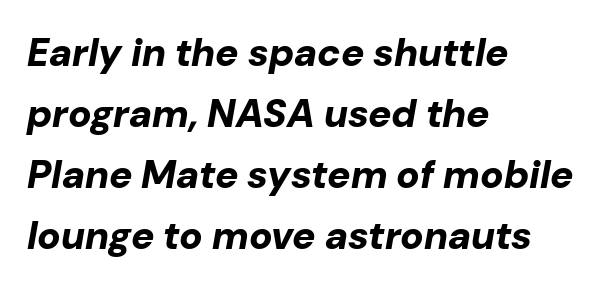
{"italic": "yes", "lean": "right", "slant_degrees": 10, "bold": "yes", "weight": "bold", "width": "normal", "stroke_contrast": "low", "x_height": "medium", "monospaced": "no", "underline": "no", "align": "left", "line_spacing": "normal", "line_spacing_ratio": 1.56, "letter_spacing": "normal", "letter_spacing_em": 0.0, "glyph_px": 39}
